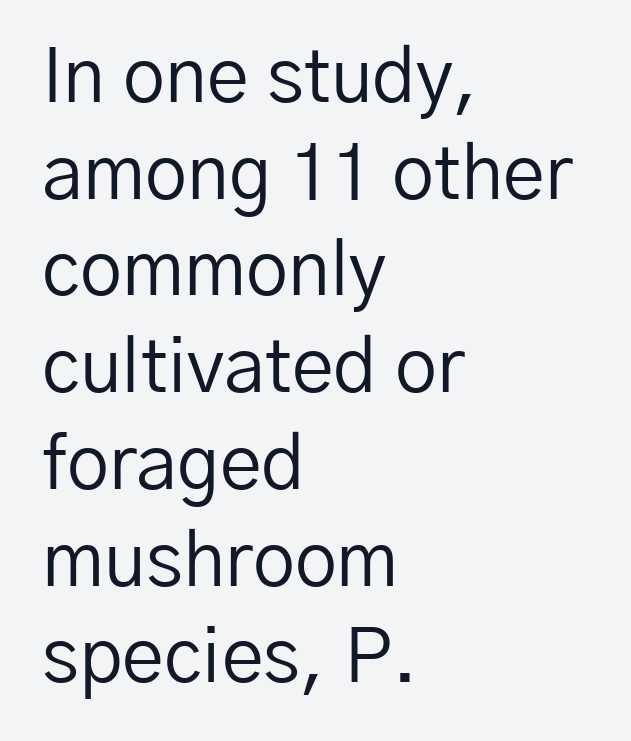
Q: Is the text bold? A: No.
Q: Is the text italic (slanted)? A: No, it is upright.
Q: Is the typeface a serif or a sans-serif typeface? A: Sans-serif.
Q: Is the text underlined? A: No.
Q: How is the paragraph aligned? A: Left-aligned.
Q: Is the spacing between letters normal or unusually wide? A: Normal.
Q: Is the spacing between lines tight, normal or loose? A: Normal.
Q: Width (condensed, normal, or wide)? A: Normal.
Q: Stroke contrast? A: Low.
Q: x-height? A: Medium.
Q: Monospaced? A: No.
